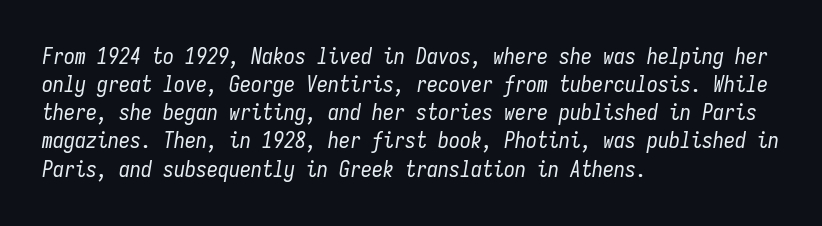
The image shows 22 px text type, italic (leaning right); set left-aligned, normal line spacing (1.28x), normal letter spacing, not underlined.
